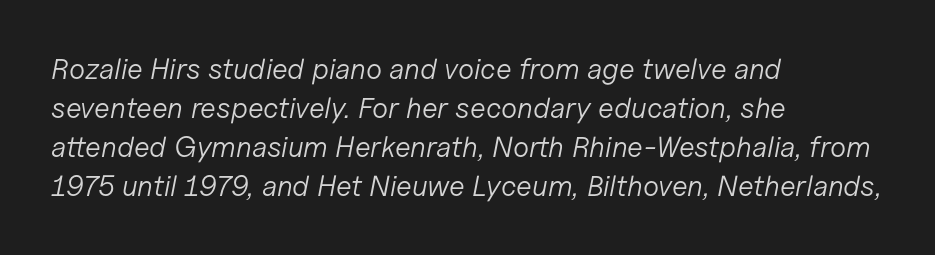
The image shows 29 px light type, italic (leaning right); set left-aligned, normal line spacing (1.35x), normal letter spacing, not underlined; low stroke contrast and a medium x-height.
